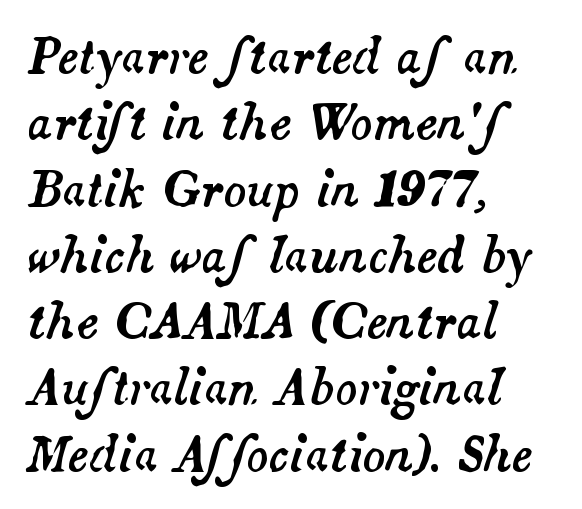
The image shows 47 px text type, italic (leaning right); set left-aligned, normal line spacing (1.41x), normal letter spacing, not underlined; medium stroke contrast and a small x-height.
